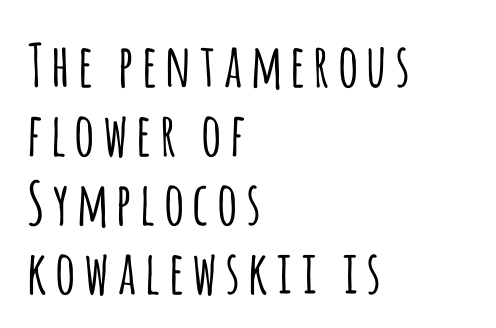
You could not count columns in this text — the font is proportionally spaced. The gap between lines stays unmarked. Look at the bottom of the vertical strokes: they stop flat, with no serifs. Unlike italic type, these characters show no tilt at all.
